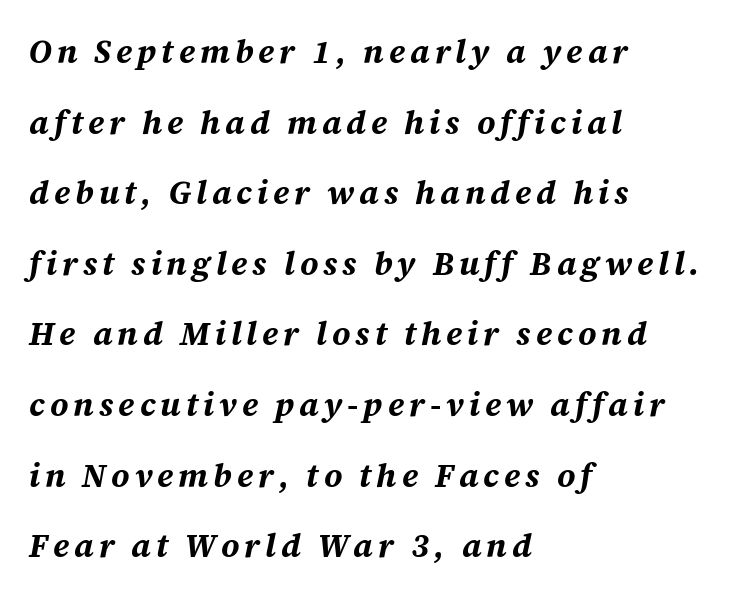
This sample uses an oblique cut, with every glyph tilted off the vertical. Loosely led — the rows are spread out. Words float on clear page, feet unadorned. The paragraph has a hard left edge and a soft right edge. Bold? Absolutely — the strokes are thick and heavy.
